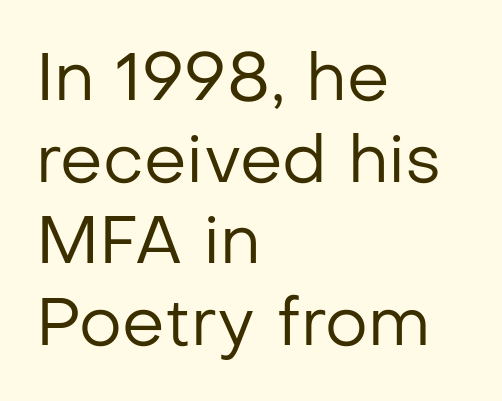
The image shows 67 px regular-weight sans-serif type, upright; set left-aligned, line spacing 1.22x, normal letter spacing, not underlined; low stroke contrast and a medium x-height.
